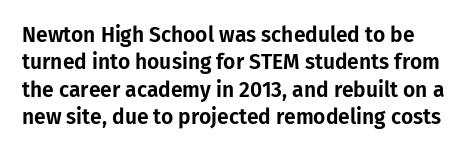
The image shows 21 px text type, upright; set normal line spacing (1.3x), normal letter spacing, not underlined.
